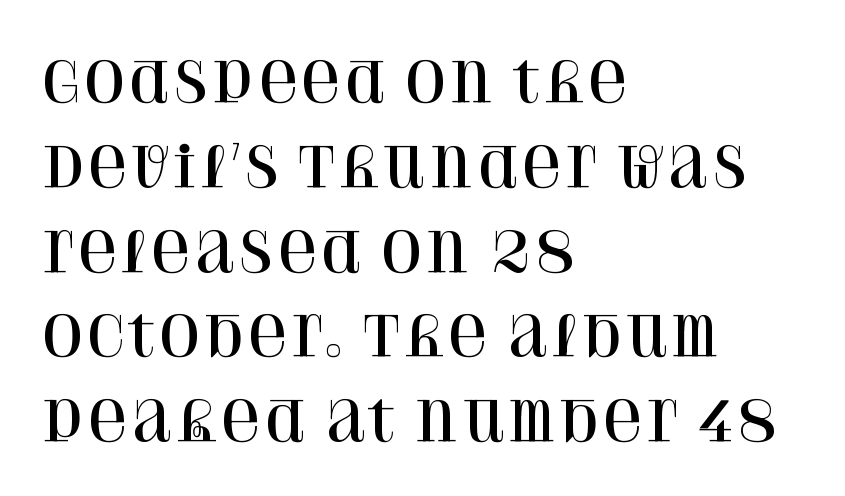
Q: Is the text italic (slanted)? A: No, it is upright.
Q: Is the typeface a serif or a sans-serif typeface? A: Serif.
Q: Is the text underlined? A: No.
Q: How is the paragraph aligned? A: Left-aligned.
Q: Is the spacing between letters normal or unusually wide? A: Normal.
Q: Is the spacing between lines tight, normal or loose? A: Normal.
Q: Width (condensed, normal, or wide)? A: Normal.
Q: Stroke contrast? A: High.
Q: x-height? A: Large.
Q: Monospaced? A: No.
